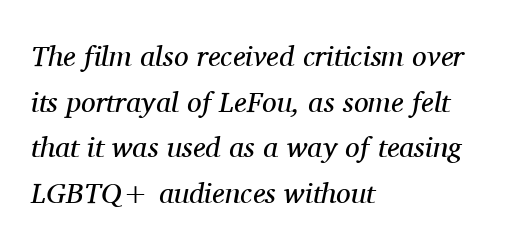
Q: Is the text bold? A: No.
Q: Is the text italic (slanted)? A: Yes, it leans right by about 11 degrees.
Q: Is the typeface a serif or a sans-serif typeface? A: Serif.
Q: Is the text underlined? A: No.
Q: How is the paragraph aligned? A: Left-aligned.
Q: Is the spacing between letters normal or unusually wide? A: Normal.
Q: Is the spacing between lines tight, normal or loose? A: Normal.
Q: Width (condensed, normal, or wide)? A: Normal.
Q: Stroke contrast? A: Medium.
Q: x-height? A: Medium.
Q: Monospaced? A: No.
